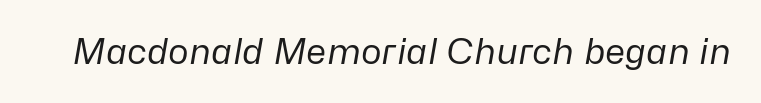
The image shows 35 px regular-weight type, italic (leaning right); set normal letter spacing, not underlined; low stroke contrast and a medium x-height.
